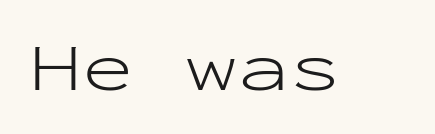
Q: Is the text bold? A: No.
Q: Is the text italic (slanted)? A: No, it is upright.
Q: Is the typeface a serif or a sans-serif typeface? A: Sans-serif.
Q: Is the text underlined? A: No.
Q: Is the spacing between letters normal or unusually wide? A: Normal.
Q: Width (condensed, normal, or wide)? A: Wide.
Q: Stroke contrast? A: Low.
Q: x-height? A: Medium.
Q: Monospaced? A: Yes.
